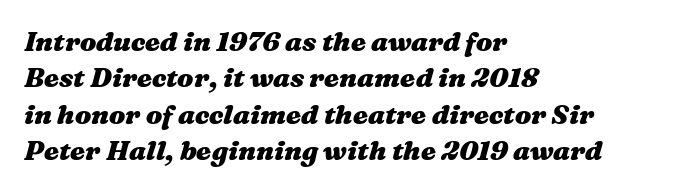
The image shows 27 px bold type, italic (leaning right); set left-aligned, normal line spacing (1.35x), normal letter spacing, not underlined.
